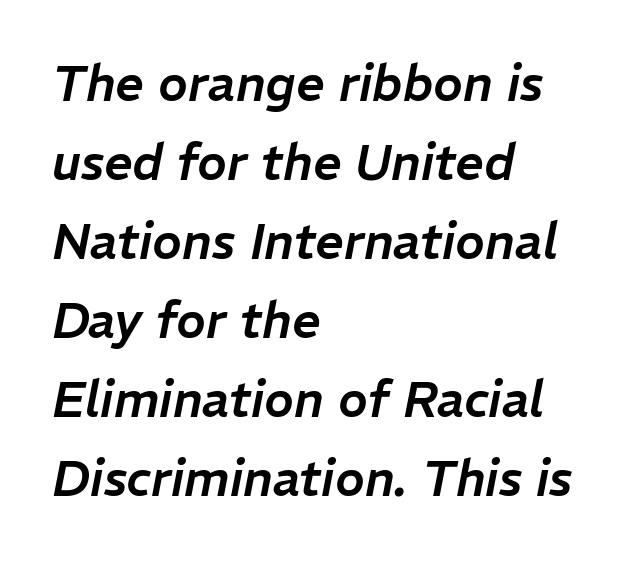
Q: Is the text italic (slanted)? A: Yes, it leans right by about 11 degrees.
Q: Is the text underlined? A: No.
Q: How is the paragraph aligned? A: Left-aligned.
Q: Is the spacing between letters normal or unusually wide? A: Normal.
Q: Is the spacing between lines tight, normal or loose? A: Normal.
Q: Width (condensed, normal, or wide)? A: Normal.
Q: Stroke contrast? A: Low.
Q: x-height? A: Medium.
Q: Monospaced? A: No.
